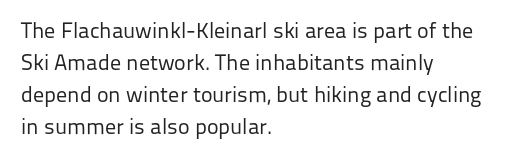
Weight: in the light-to-regular range. These lines keep a tight, regular rhythm from letter to letter. Any mark beneath the type? The region is blank. Left-aligned paragraph, ragged on the right. If you drew a line through each stem, it would be perfectly vertical. Honestly, the row spacing looks completely unremarkable.
